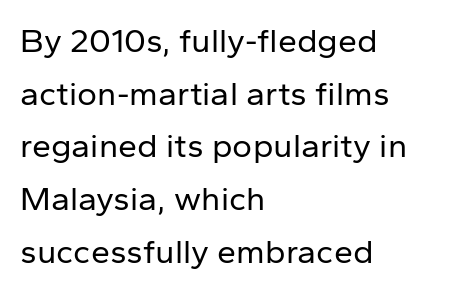
Q: Is the text bold? A: No.
Q: Is the text italic (slanted)? A: No, it is upright.
Q: Is the typeface a serif or a sans-serif typeface? A: Sans-serif.
Q: Is the text underlined? A: No.
Q: How is the paragraph aligned? A: Left-aligned.
Q: Is the spacing between letters normal or unusually wide? A: Normal.
Q: Is the spacing between lines tight, normal or loose? A: Normal.
Q: Width (condensed, normal, or wide)? A: Normal.
Q: Stroke contrast? A: Low.
Q: x-height? A: Medium.
Q: Monospaced? A: No.
